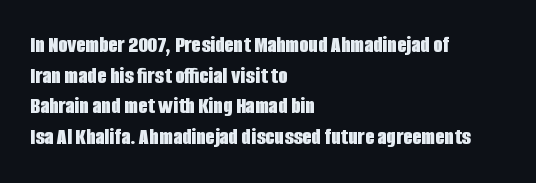
{"italic": "no", "bold": "yes", "underline": "no", "align": "left", "line_spacing": "normal", "line_spacing_ratio": 1.28, "letter_spacing": "normal", "letter_spacing_em": 0.0, "glyph_px": 24}
